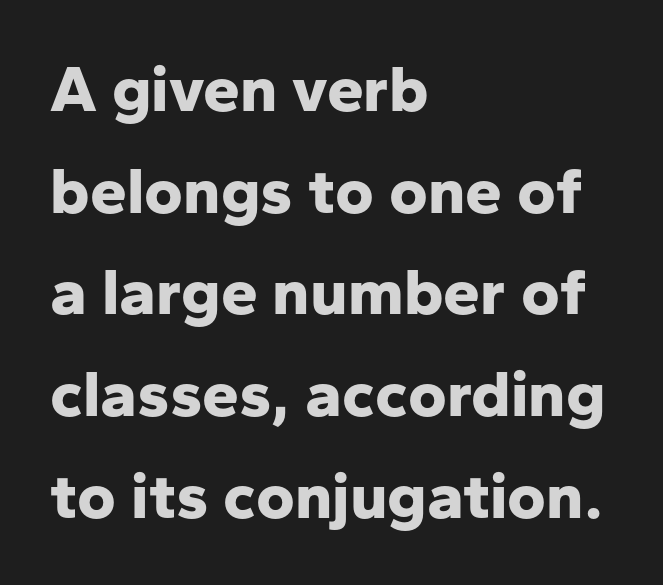
{"serif": "no", "italic": "no", "bold": "yes", "weight": "bold", "width": "normal", "stroke_contrast": "low", "x_height": "medium", "monospaced": "no", "underline": "no", "align": "left", "line_spacing": "normal", "line_spacing_ratio": 1.54, "letter_spacing": "normal", "letter_spacing_em": 0.0, "glyph_px": 66}
